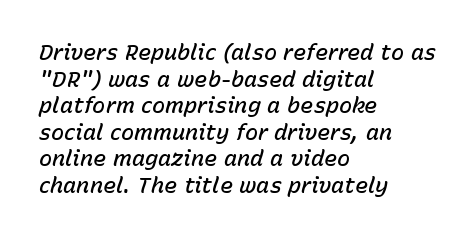
The image shows 22 px text type, italic (leaning right); set left-aligned, line spacing 1.21x, normal letter spacing, not underlined.
